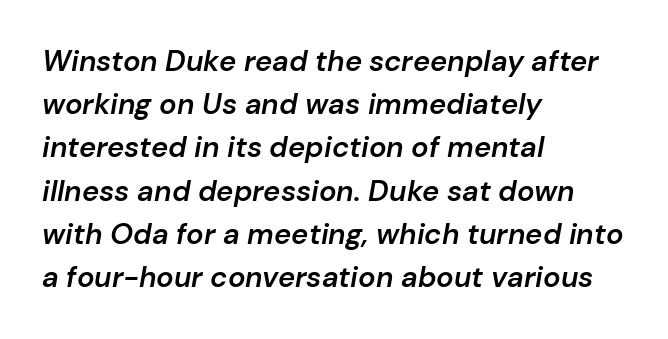
{"italic": "yes", "lean": "right", "slant_degrees": 10, "bold": "semi", "weight": "semibold", "width": "normal", "stroke_contrast": "low", "x_height": "medium", "monospaced": "no", "underline": "no", "align": "left", "line_spacing": "normal", "line_spacing_ratio": 1.49, "letter_spacing": "normal", "letter_spacing_em": 0.0, "glyph_px": 29}
